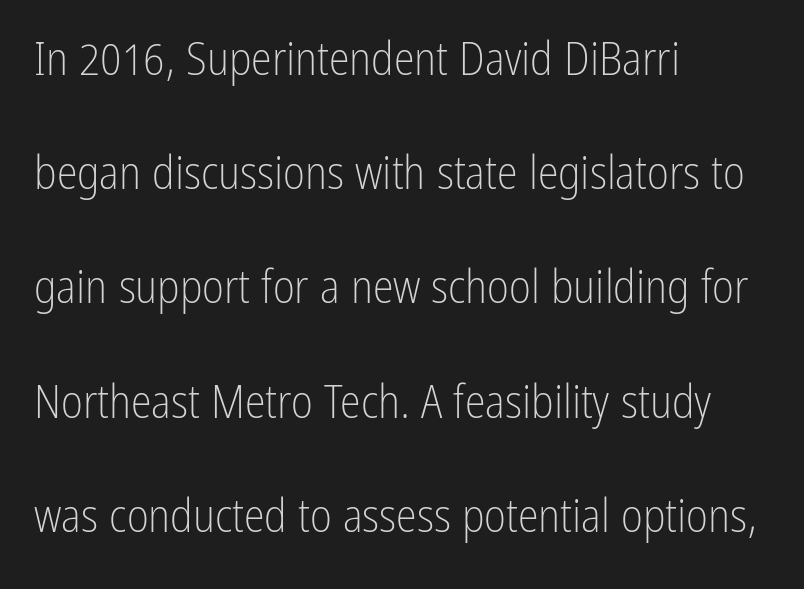
The image shows 47 px light, condensed sans-serif type, upright; set left-aligned, loose line spacing (2.43x), normal letter spacing, not underlined; low stroke contrast and a medium x-height.
